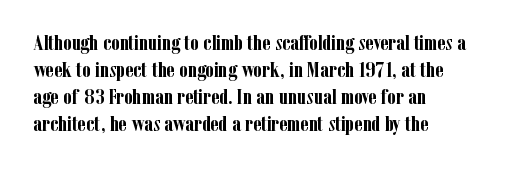
The image shows 22 px bold type, upright; set left-aligned, line spacing 1.22x, normal letter spacing, not underlined.
